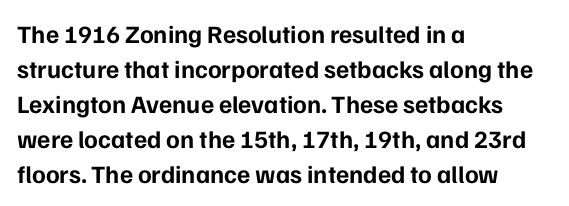
Nope, not italic — everything's standing straight. Regular leading. Teacher's note: observe the even left margin — that is flush-left alignment. The space beneath each line is pristine and unruled. Glyph-to-glyph distance matches everyday printed text.
